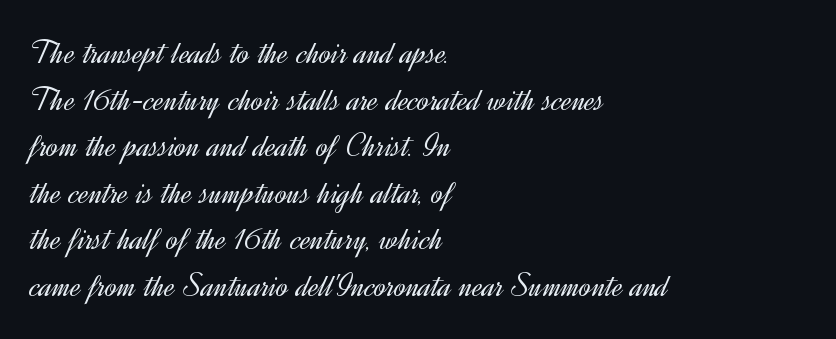
The strokes are not fattened; the text isn't bold. The strip under each line holds only bare page. Honestly, the letter spacing is just normal — you wouldn't notice it. Is this a sans? Yes — the strokes have no serifs.
